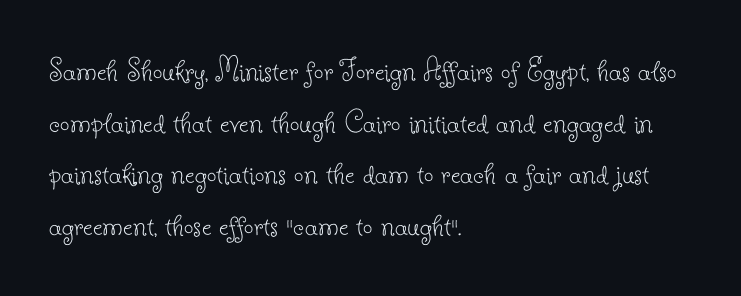
Q: Is the text bold? A: No.
Q: Is the text italic (slanted)? A: No, it is upright.
Q: Is the typeface a serif or a sans-serif typeface? A: Serif.
Q: Is the text underlined? A: No.
Q: How is the paragraph aligned? A: Left-aligned.
Q: Is the spacing between letters normal or unusually wide? A: Normal.
Q: Is the spacing between lines tight, normal or loose? A: Normal.
Q: Width (condensed, normal, or wide)? A: Normal.
Q: Stroke contrast? A: Low.
Q: x-height? A: Small.
Q: Monospaced? A: No.
